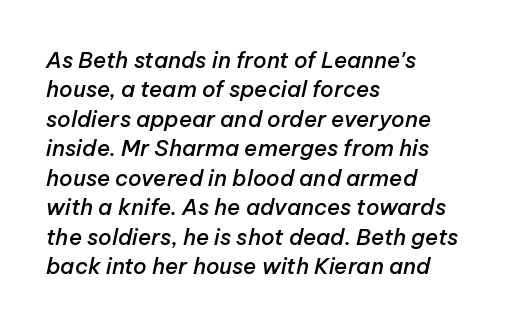
Q: Is the text bold? A: Semi-bold.
Q: Is the text italic (slanted)? A: Yes, it leans right by about 12 degrees.
Q: Is the text underlined? A: No.
Q: How is the paragraph aligned? A: Left-aligned.
Q: Is the spacing between letters normal or unusually wide? A: Normal.
Q: Is the spacing between lines tight, normal or loose? A: Normal.
